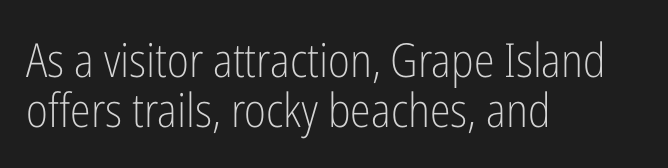
{"serif": "no", "italic": "no", "bold": "no", "weight": "light", "width": "condensed", "stroke_contrast": "low", "x_height": "medium", "monospaced": "no", "underline": "no", "align": "left", "line_spacing": "tight", "line_spacing_ratio": 1.07, "letter_spacing": "normal", "letter_spacing_em": 0.0, "glyph_px": 47}
